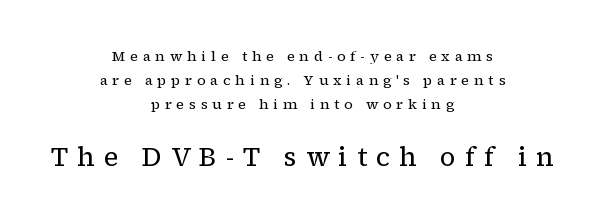
{"italic": "no", "bold": "no", "underline": "no", "align": "center", "line_spacing_ratio": 1.72, "letter_spacing": "wide", "letter_spacing_em": 0.34, "larger_block": "second", "size_ratio": 1.86, "glyph_px": 26}
